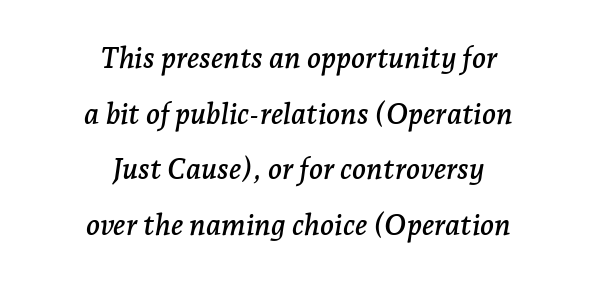
{"serif": "yes", "italic": "yes", "lean": "right", "slant_degrees": 7, "width": "normal", "stroke_contrast": "low", "x_height": "medium", "monospaced": "no", "underline": "no", "align": "center", "line_spacing": "loose", "line_spacing_ratio": 1.92, "letter_spacing": "normal", "letter_spacing_em": 0.0, "glyph_px": 29}
